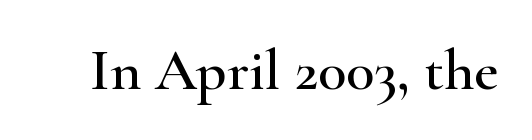
Note the varied advance widths — an 'i' is clearly narrower than an 'm'. No extra tracking has been applied to these lines. Honestly, there is no underline to notice here at all. Each letter's strokes conclude with small projecting serifs.
